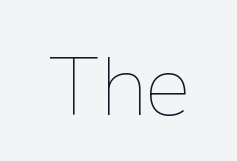
The image shows 79 px thin type, upright; set centered, normal letter spacing, not underlined; low stroke contrast and a medium x-height.
